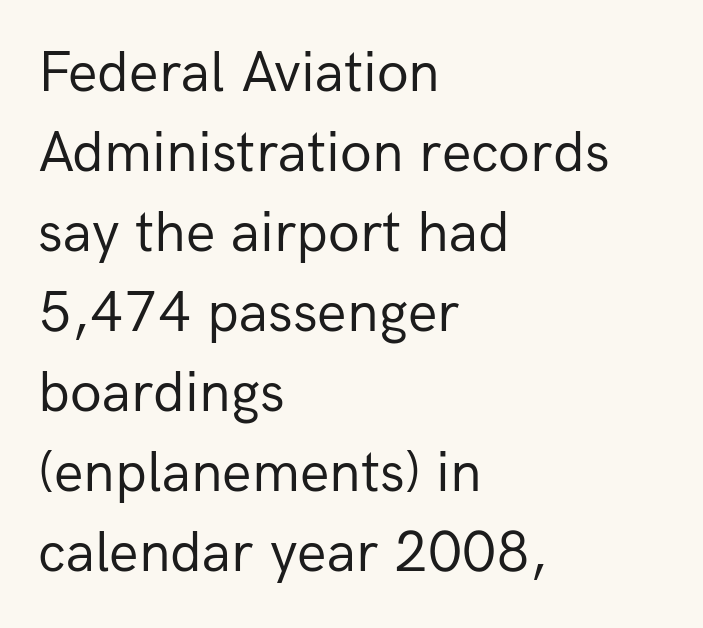
The letters advance in unequal steps, a hallmark of proportional type. The strip under each line holds only bare page. The designer left line spacing at the default. Spacing between characters is what you'd get straight out of the box. Every stem runs plumb, perpendicular to the baseline. The paragraph shown leans on its left margin.
